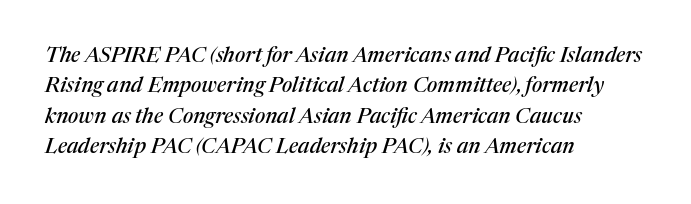
{"italic": "yes", "lean": "right", "slant_degrees": 17, "underline": "no", "align": "left", "line_spacing": "normal", "line_spacing_ratio": 1.45, "letter_spacing": "normal", "letter_spacing_em": 0.0, "glyph_px": 21}
